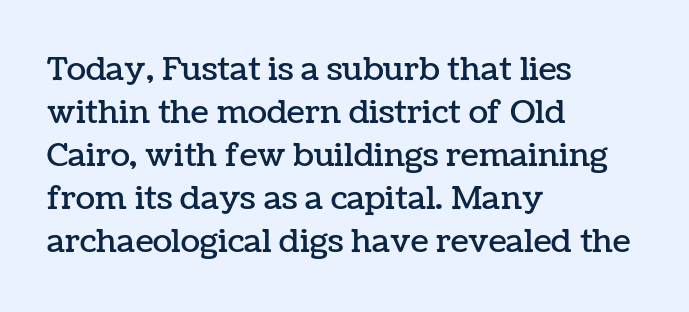
Q: Is the text italic (slanted)? A: No, it is upright.
Q: Is the text underlined? A: No.
Q: How is the paragraph aligned? A: Left-aligned.
Q: Is the spacing between letters normal or unusually wide? A: Normal.
Q: Is the spacing between lines tight, normal or loose? A: Normal.
Q: Width (condensed, normal, or wide)? A: Normal.
Q: Stroke contrast? A: Low.
Q: x-height? A: Medium.
Q: Monospaced? A: No.
